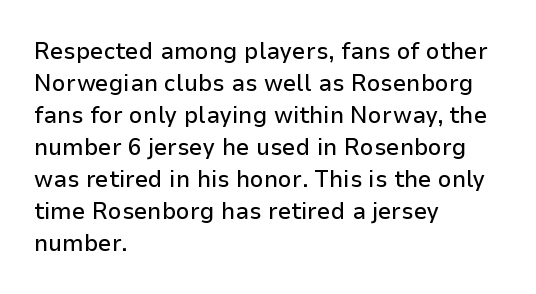
Q: Is the text italic (slanted)? A: No, it is upright.
Q: Is the text underlined? A: No.
Q: How is the paragraph aligned? A: Left-aligned.
Q: Is the spacing between letters normal or unusually wide? A: Normal.
Q: Is the spacing between lines tight, normal or loose? A: Normal.
